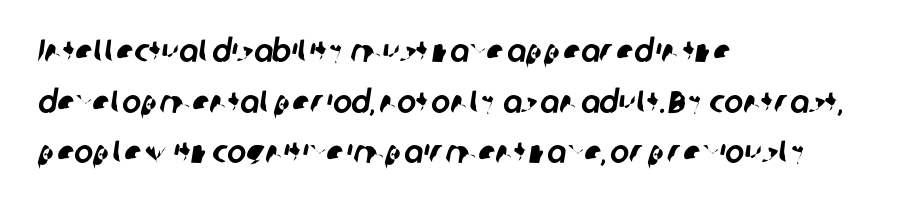
Q: Is the typeface a serif or a sans-serif typeface? A: Sans-serif.
Q: Is the text underlined? A: No.
Q: How is the paragraph aligned? A: Left-aligned.
Q: Is the spacing between letters normal or unusually wide? A: Normal.
Q: Is the spacing between lines tight, normal or loose? A: Normal.
Q: Width (condensed, normal, or wide)? A: Normal.
Q: Stroke contrast? A: Low.
Q: x-height? A: Medium.
Q: Monospaced? A: No.
